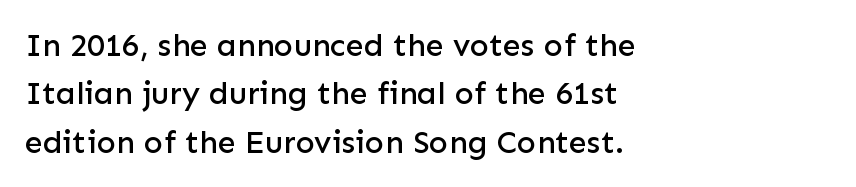
Unmarked baselines from the first word to the last. Each letter keeps its own natural width here, so spacing adapts to shape. The block of text has a typical density, with ordinary space between rows. Observe the absence of serifs on each vertical stroke in this sample.
